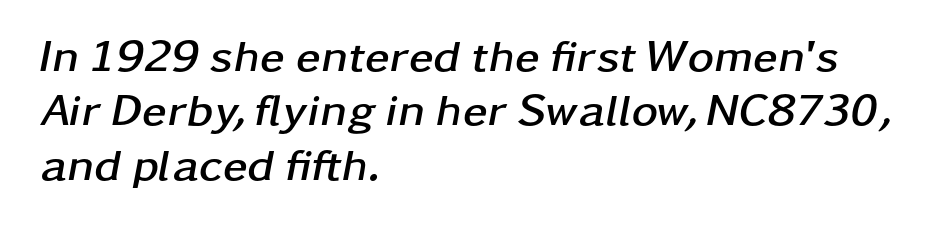
{"italic": "yes", "lean": "right", "slant_degrees": 11, "bold": "yes", "weight": "semibold", "width": "wide", "stroke_contrast": "low", "x_height": "medium", "monospaced": "no", "underline": "no", "align": "left", "line_spacing_ratio": 1.21, "letter_spacing": "normal", "letter_spacing_em": 0.0, "glyph_px": 45}
